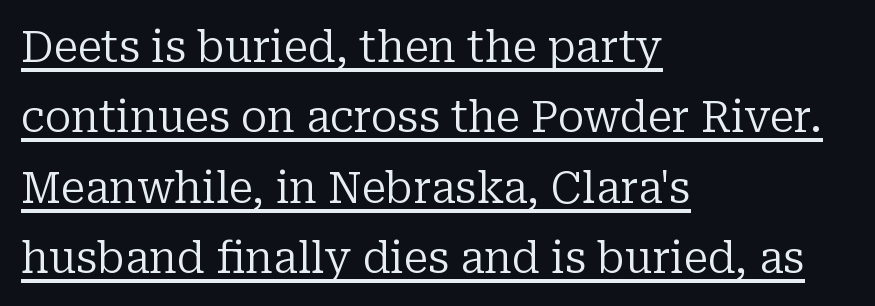
Think of a printed novel: that variable character pitch is what you see here. How are the letters spaced? Ordinarily, with no added tracking. Small tapered or slab feet sit at the stroke ends, so this counts as serif. A roman cut, with each character standing at attention.
